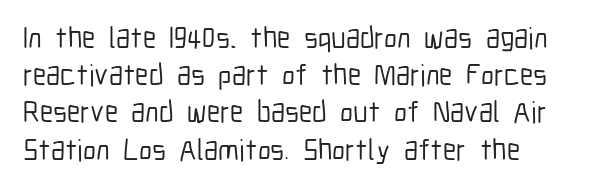
Q: Is the text italic (slanted)? A: No, it is upright.
Q: Is the typeface a serif or a sans-serif typeface? A: Sans-serif.
Q: Is the text underlined? A: No.
Q: How is the paragraph aligned? A: Left-aligned.
Q: Is the spacing between letters normal or unusually wide? A: Normal.
Q: Width (condensed, normal, or wide)? A: Condensed.
Q: Stroke contrast? A: Low.
Q: x-height? A: Medium.
Q: Monospaced? A: No.
